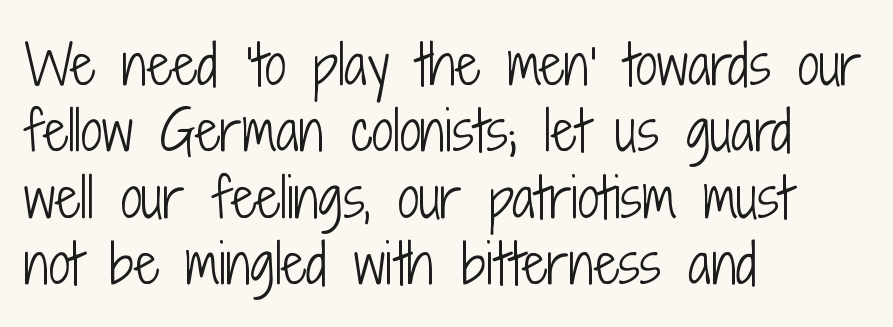
Q: Is the text bold? A: No.
Q: Is the text italic (slanted)? A: No, it is upright.
Q: Is the typeface a serif or a sans-serif typeface? A: Sans-serif.
Q: Is the text underlined? A: No.
Q: How is the paragraph aligned? A: Left-aligned.
Q: Is the spacing between letters normal or unusually wide? A: Normal.
Q: Width (condensed, normal, or wide)? A: Condensed.
Q: Stroke contrast? A: Low.
Q: x-height? A: Medium.
Q: Monospaced? A: No.
